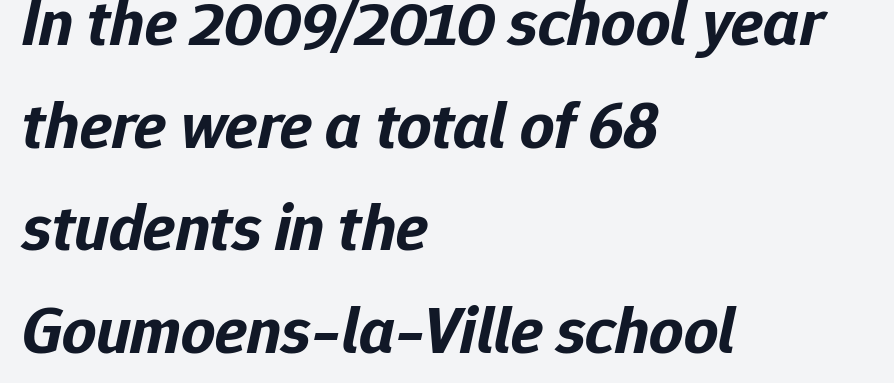
Nothing unusual about the tracking: characters are spaced as the font intends. There's an unmistakable incline to the writing here. Bare-footed words on every line. Line beginnings align vertically; line endings do not.
